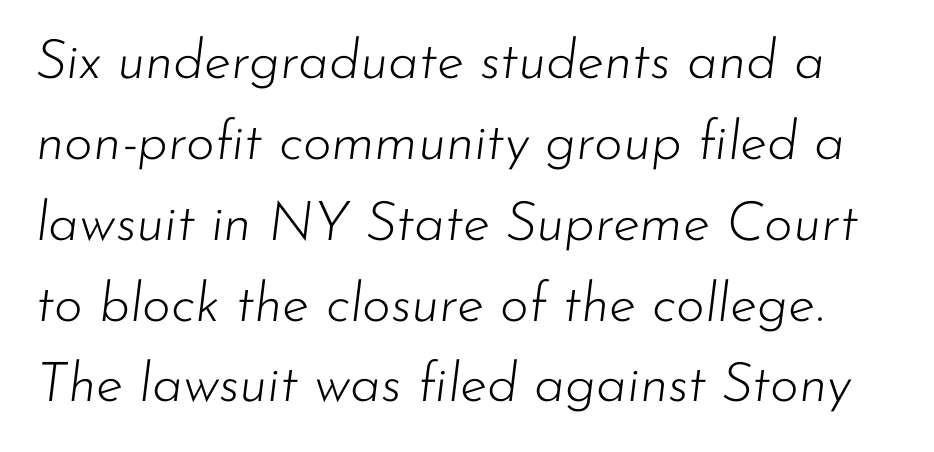
Quick note: italic. Compared with a typical body face, this is equally light or lighter still. Check the space under the baseline: it is left empty. The block of text has a typical density, with ordinary space between rows.
